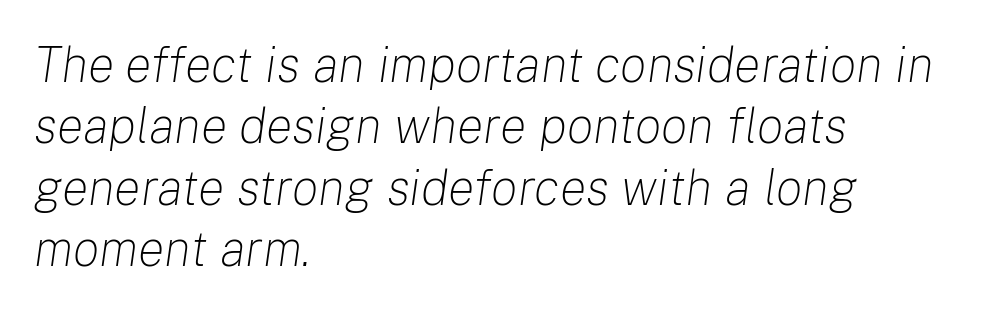
Observe the lean: these are italic letterforms. The letterforms sit shoulder to shoulder at normal distance. Decoration check: the copy has no underline. If you drew a ruler down the left edge, every line would touch it. The cut favours lightness, reaching ordinary text weight at its darkest. Here the designer chose a conventional face with non-uniform glyph widths.
